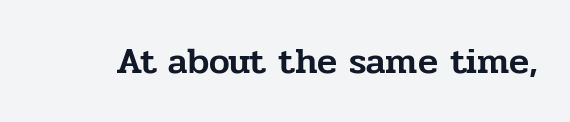
Has an underline been added? It has not. Yep, those are serifs on the letters. These lines keep a tight, regular rhythm from letter to letter. Rendered with straight, roman letterforms. This sample has the flowing, uneven cadence of proportional lettering.
